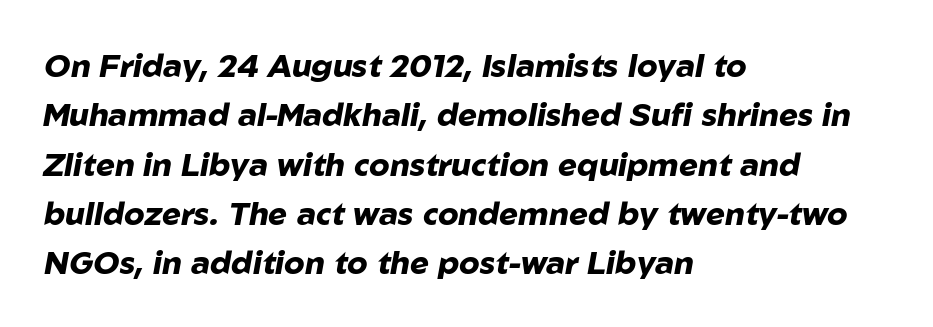
Q: Is the text bold? A: Yes.
Q: Is the text italic (slanted)? A: Yes, it leans right by about 10 degrees.
Q: Is the text underlined? A: No.
Q: How is the paragraph aligned? A: Left-aligned.
Q: Is the spacing between letters normal or unusually wide? A: Normal.
Q: Is the spacing between lines tight, normal or loose? A: Normal.
Q: Width (condensed, normal, or wide)? A: Normal.
Q: Stroke contrast? A: Low.
Q: x-height? A: Medium.
Q: Monospaced? A: No.
